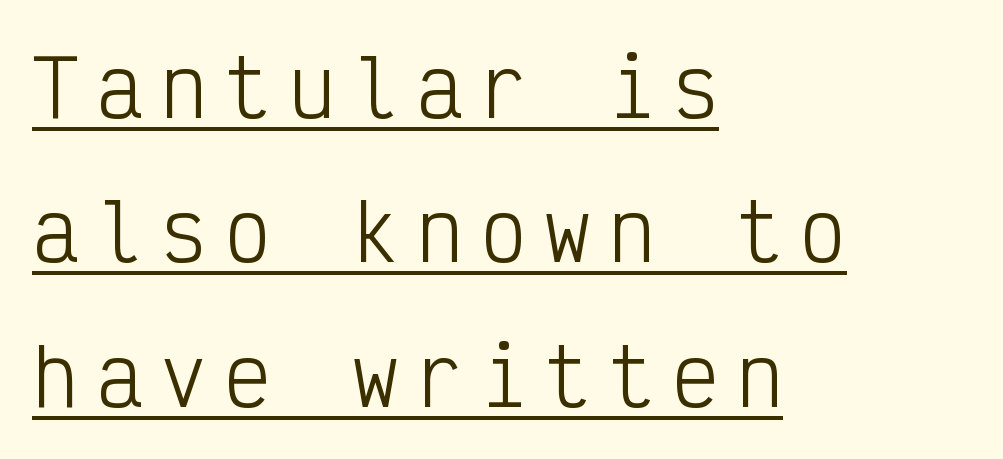
The image shows 78 px light, condensed sans-serif type, upright, monospaced; set left-aligned, line spacing 1.85x, unusually wide letter spacing (+0.22 em), underlined; low stroke contrast and a medium x-height.
